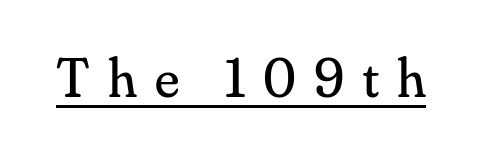
This is roman type, the default non-slanted kind. Students, note that the glyphs here are deliberately spaced far apart. Underlining? Definitely there. This is serif lettering, the kind often seen in printed books. Note the varied advance widths — an 'i' is clearly narrower than an 'm'.
